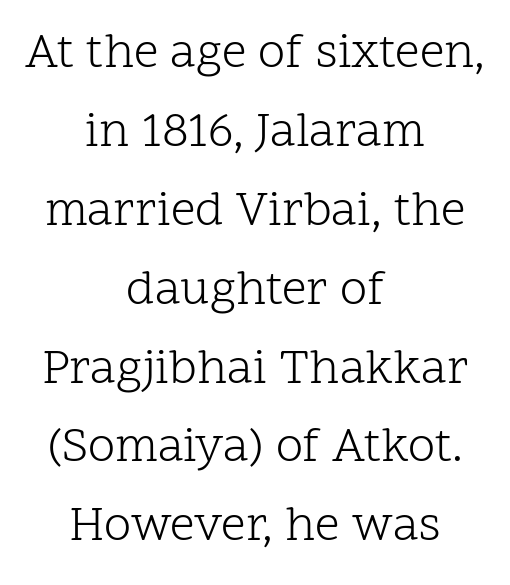
Q: Is the text bold? A: No.
Q: Is the text italic (slanted)? A: No, it is upright.
Q: Is the typeface a serif or a sans-serif typeface? A: Serif.
Q: Is the text underlined? A: No.
Q: How is the paragraph aligned? A: Centered.
Q: Is the spacing between letters normal or unusually wide? A: Normal.
Q: Is the spacing between lines tight, normal or loose? A: Normal.
Q: Width (condensed, normal, or wide)? A: Normal.
Q: Stroke contrast? A: Low.
Q: x-height? A: Medium.
Q: Monospaced? A: No.
